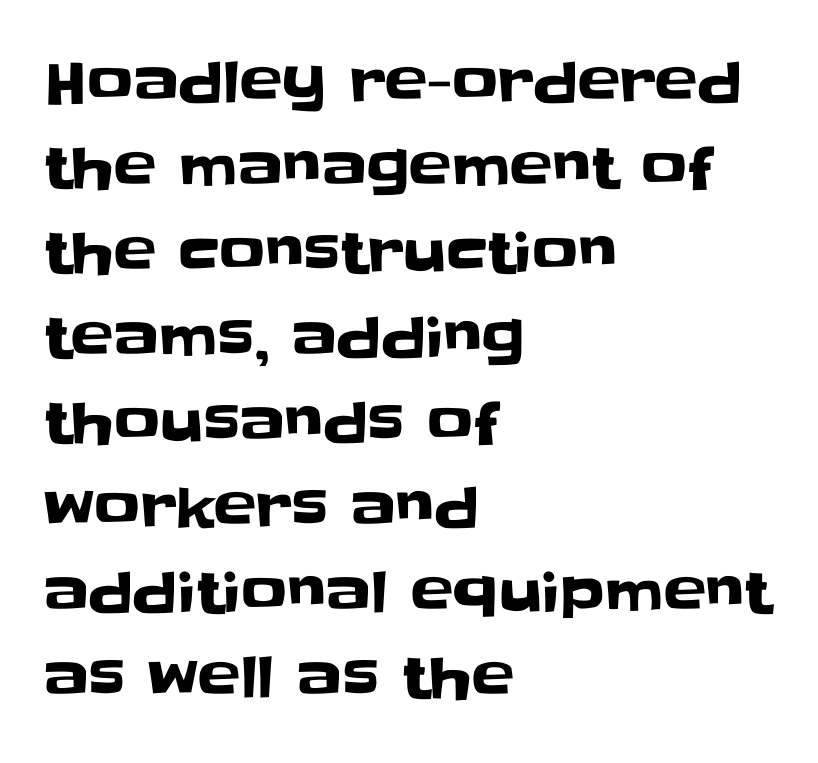
Each letter keeps its own natural width here, so spacing adapts to shape. The line-height multiplier appears to be the usual default. What stands out about the letter spacing? Nothing — it is the standard amount. Every row of glyphs begins at an identical x-position on the left.
